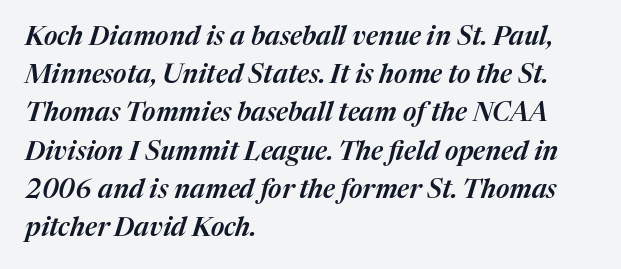
The image shows 26 px text type, italic (leaning right); set left-aligned, normal line spacing (1.47x), normal letter spacing, not underlined.
